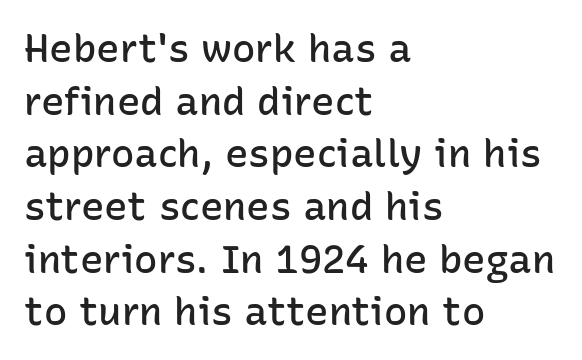
{"serif": "no", "italic": "no", "bold": "semi", "weight": "semibold", "width": "normal", "stroke_contrast": "low", "x_height": "medium", "monospaced": "no", "underline": "no", "align": "left", "line_spacing": "normal", "line_spacing_ratio": 1.35, "letter_spacing": "normal", "letter_spacing_em": 0.0, "glyph_px": 39}
